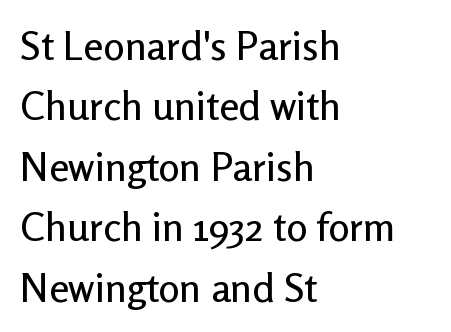
Is the block centered? No — it sits flush against the left margin. Has an underline been added? It has not. Students, observe: this is what conventionally led text looks like. Proportional: the letters do not fall into vertical columns. No italicization has been applied; the sample stays upright.
